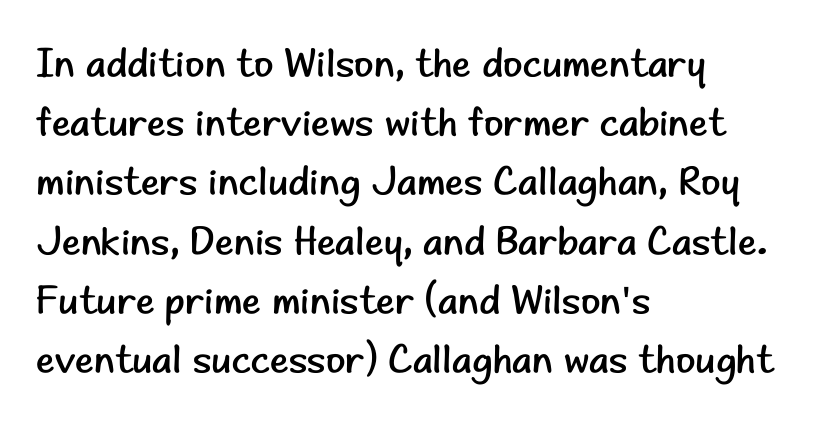
{"serif": "no", "italic": "no", "bold": "no", "weight": "regular", "width": "normal", "stroke_contrast": "low", "x_height": "small", "monospaced": "no", "underline": "no", "align": "left", "line_spacing": "normal", "line_spacing_ratio": 1.48, "letter_spacing": "normal", "letter_spacing_em": 0.0, "glyph_px": 40}
